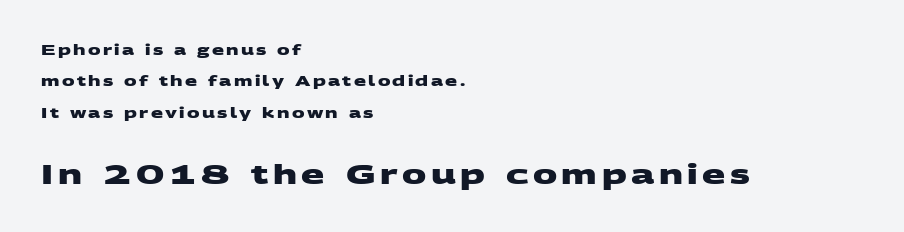
The image shows 27 px bold type; set left-aligned, loose line spacing (2.24x), not underlined; the second (bottom) block is 1.93x larger.
